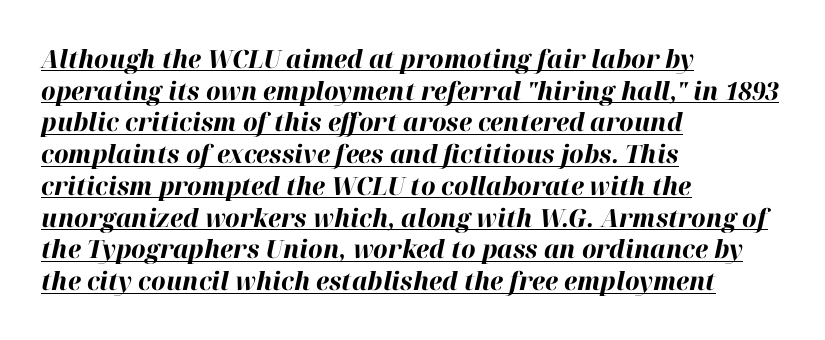
Emphasis by weight is at full strength: bold. Italic: yes, the glyphs are oblique. You can see a thin bar hugging the bottom of the glyphs. Here the glyphs are tracked normally, forming tight word shapes. Horizontal bands of white between lines are of average thickness.
